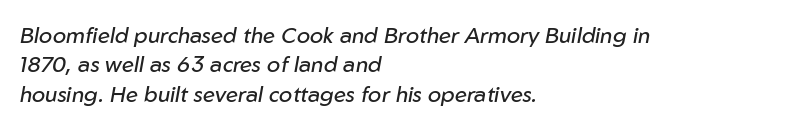
All the whitespace from short lines collects on the right. This reads as an unemphasized weight, regular at the heaviest. Tracking value appears to be zero — textbook default spacing. Students, observe: this is what conventionally led text looks like. A clean baseline with only descenders dipping below it. Posture: slanted.
